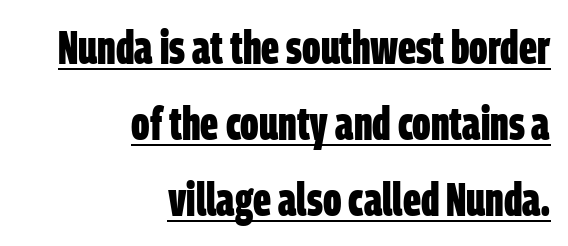
Serif or sans? Sans — the stroke terminals are bare. Vertically, the passage feels balanced, rows spaced as you'd expect. Compared with typical body copy, the letter spacing here is the same. Heavy, bold letterforms. Varying glyph widths throughout — classic text-font behaviour. Underline: present.
